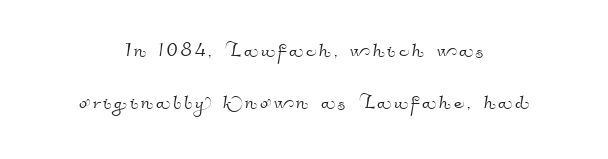
The image shows 24 px text type; set centered, loose line spacing (2.15x), not underlined.
